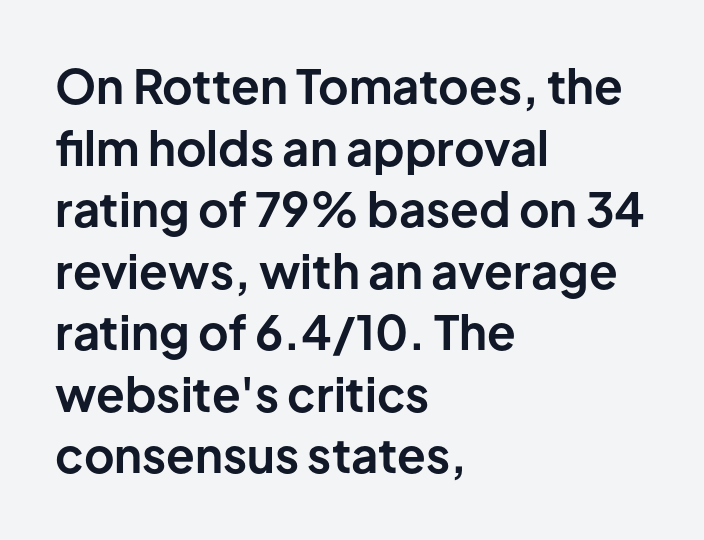
Q: Is the text bold? A: Yes.
Q: Is the text italic (slanted)? A: No, it is upright.
Q: Is the typeface a serif or a sans-serif typeface? A: Sans-serif.
Q: Is the text underlined? A: No.
Q: How is the paragraph aligned? A: Left-aligned.
Q: Is the spacing between letters normal or unusually wide? A: Normal.
Q: Is the spacing between lines tight, normal or loose? A: Normal.
Q: Width (condensed, normal, or wide)? A: Normal.
Q: Stroke contrast? A: Low.
Q: x-height? A: Medium.
Q: Monospaced? A: No.
